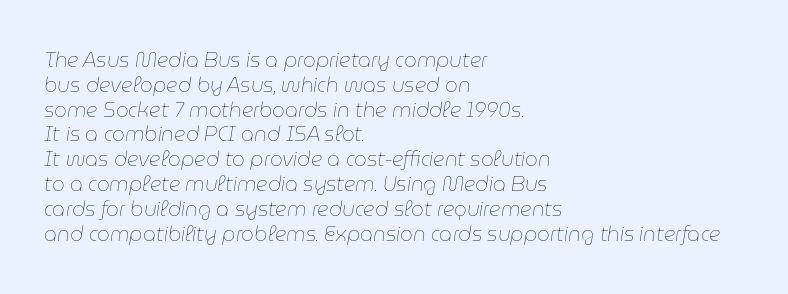
The glyphs look as if they've been sheared to an angle. The font is comparable to plain body text, perhaps lighter. The compositor pushed each line to the left boundary. Only glyphs here, with clear space below each row.
